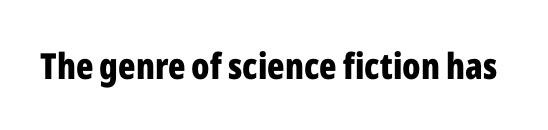
The text was rendered using a sans face with plain stroke endings. The gap between lines stays unmarked. What stands out about the letter spacing? Nothing — it is the standard amount. Strong, thick strokes mark this as bold type. Ascenders rise straight up at ninety degrees. The rendering uses natural spacing where letterforms have individual widths.
